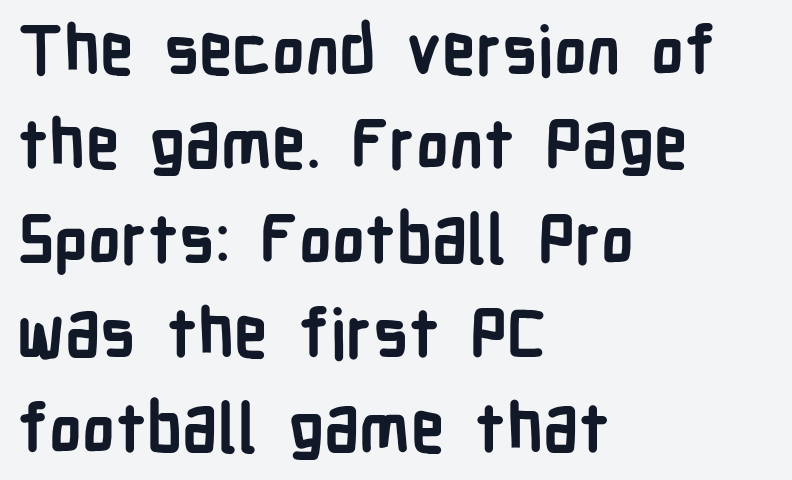
{"serif": "no", "italic": "no", "bold": "yes", "weight": "semibold", "width": "condensed", "stroke_contrast": "low", "x_height": "medium", "monospaced": "no", "underline": "no", "align": "left", "line_spacing": "normal", "line_spacing_ratio": 1.41, "letter_spacing": "normal", "letter_spacing_em": 0.0, "glyph_px": 67}
